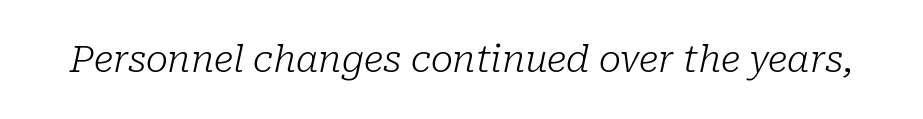
These lines are rendered in a variable-pitch font. The typography opts for an oblique posture over an upright one. Regarding serifs, this sample has them. Look at the tracking — it's just the regular setting, nothing added. The face looks like a standard text weight, possibly lighter. The passage shown is not underscored anywhere.
